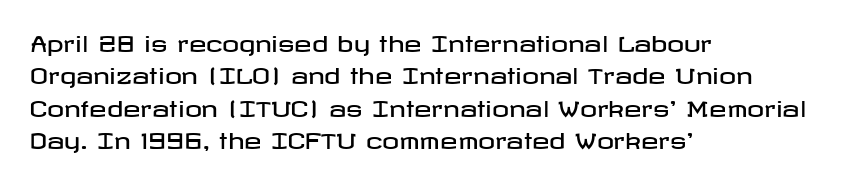
Glyph-to-glyph distance matches everyday printed text. Upright lettering throughout. Notice how descenders clear the ascenders below comfortably — that's standard leading. The strip under each line holds only bare page. Layout note: lines flush left.
